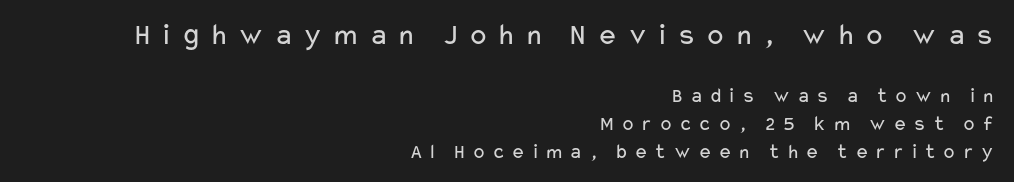
Q: Is the text bold? A: No.
Q: Is the text italic (slanted)? A: No, it is upright.
Q: Is the typeface a serif or a sans-serif typeface? A: Sans-serif.
Q: Is the text underlined? A: No.
Q: How is the paragraph aligned? A: Right-aligned.
Q: Is the spacing between letters normal or unusually wide? A: Unusually wide.
Q: Is the spacing between lines tight, normal or loose? A: Normal.
Q: Which block of text is set in a larger size, the first (top) or the second (bottom)? A: The first (top) one.
Q: Width (condensed, normal, or wide)? A: Wide.
Q: Stroke contrast? A: Low.
Q: x-height? A: Medium.
Q: Monospaced? A: No.
